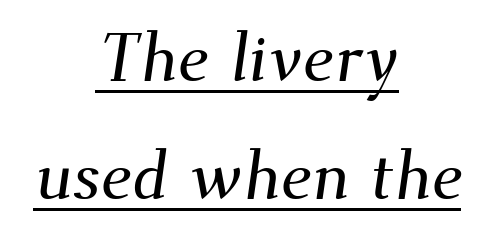
Q: Is the typeface a serif or a sans-serif typeface? A: Serif.
Q: Is the text underlined? A: Yes.
Q: How is the paragraph aligned? A: Centered.
Q: Is the spacing between letters normal or unusually wide? A: Normal.
Q: Width (condensed, normal, or wide)? A: Normal.
Q: Stroke contrast? A: Medium.
Q: x-height? A: Small.
Q: Monospaced? A: No.
